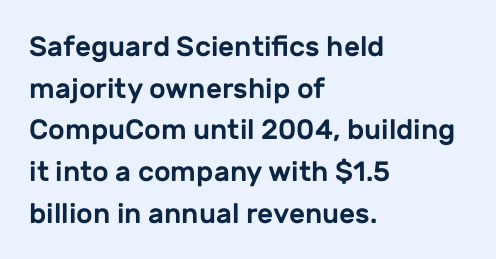
The image shows 28 px sans-serif type, upright; set left-aligned, normal line spacing (1.49x), normal letter spacing, not underlined; low stroke contrast and a medium x-height.
